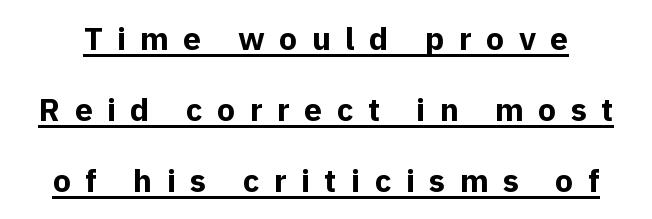
Q: Is the text bold? A: Yes.
Q: Is the text italic (slanted)? A: No, it is upright.
Q: Is the typeface a serif or a sans-serif typeface? A: Sans-serif.
Q: Is the text underlined? A: Yes.
Q: Is the spacing between letters normal or unusually wide? A: Unusually wide.
Q: Is the spacing between lines tight, normal or loose? A: Loose.
Q: Width (condensed, normal, or wide)? A: Normal.
Q: x-height? A: Medium.
Q: Monospaced? A: No.
